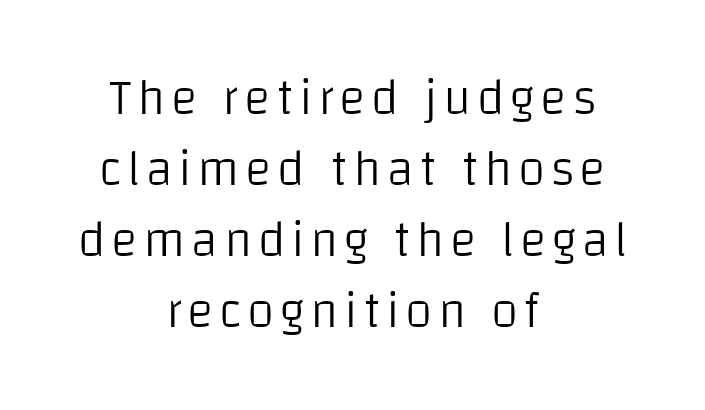
The letters stand upright; this is a roman face. Visually the block forms a symmetrical silhouette, jagged on both flanks. The passage shown is not underscored anywhere. Do the characters align in a grid? No, the font is proportional. Classification — sans serif.
